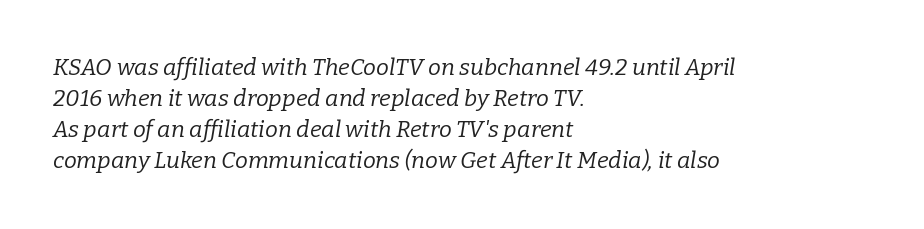
{"italic": "yes", "lean": "right", "slant_degrees": 9, "bold": "no", "underline": "no", "align": "left", "line_spacing": "normal", "line_spacing_ratio": 1.35, "letter_spacing": "normal", "letter_spacing_em": 0.0, "glyph_px": 23}
